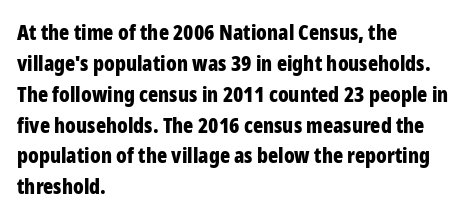
The image shows 21 px bold type, upright; set left-aligned, normal line spacing (1.47x), normal letter spacing, not underlined.
